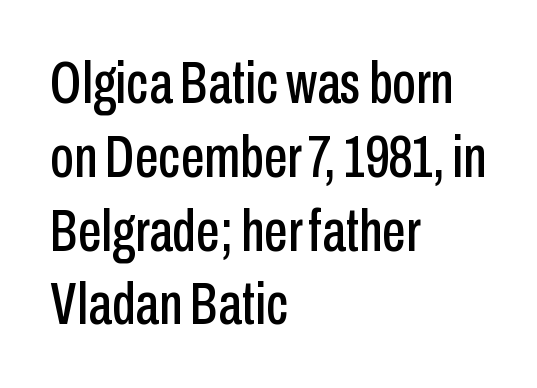
Compared with typical body copy, the letter spacing here is the same. The characters display no serif detailing; their extremities are plain. The type sits square on the baseline with zero lean. Short and long lines alike share a common starting point at left.
